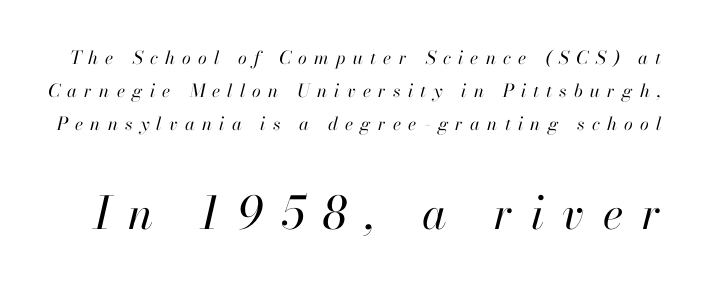
Q: Is the text bold? A: No.
Q: Is the text italic (slanted)? A: Yes, it leans right by about 13 degrees.
Q: Is the text underlined? A: No.
Q: Is the spacing between letters normal or unusually wide? A: Unusually wide.
Q: Which block of text is set in a larger size, the first (top) or the second (bottom)? A: The second (bottom) one.
Q: Width (condensed, normal, or wide)? A: Normal.
Q: Stroke contrast? A: High.
Q: x-height? A: Small.
Q: Monospaced? A: No.
